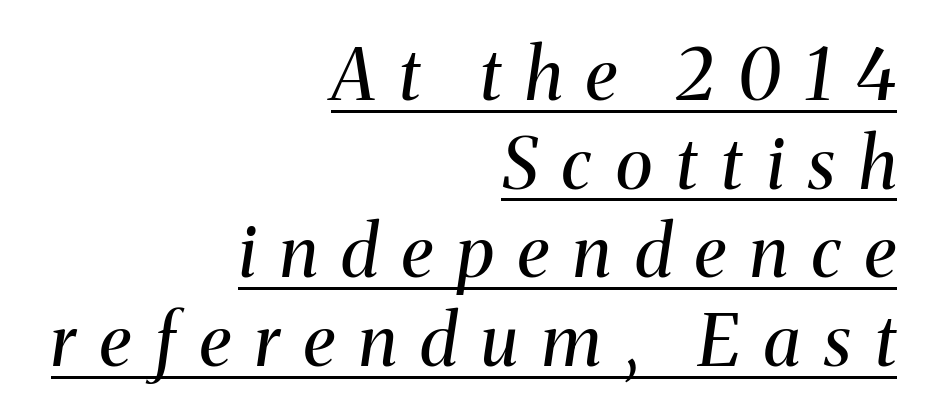
The image shows 71 px regular-weight serif type, italic (leaning right); set right-aligned, normal line spacing (1.25x), unusually wide letter spacing (+0.34 em), underlined; medium stroke contrast and a medium x-height.
